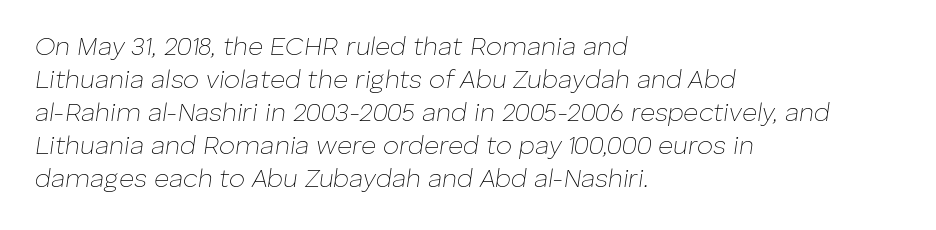
This sample is left-justified, so line endings fall wherever the words run out. Here the glyphs are tracked normally, forming tight word shapes. Nothing heavy about these letters — not bold at all. The space between consecutive lines is moderate. The gap between lines stays unmarked. The font's italic variant was chosen for this text.
